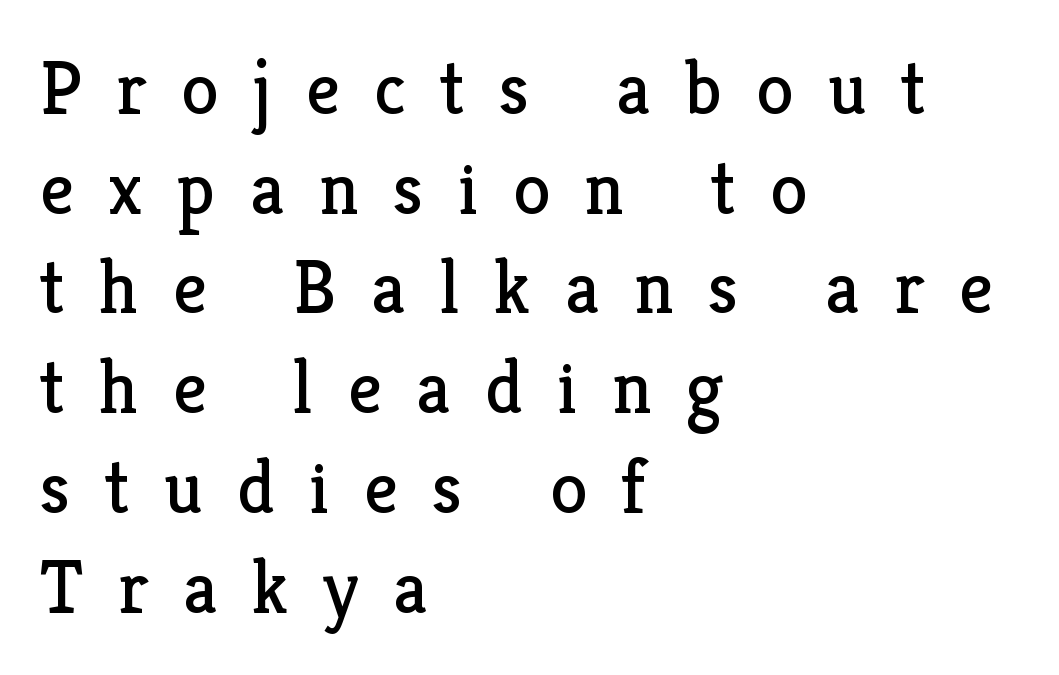
The weight tops out at a normal text grade. The lines sit at an ordinary, default distance from one another. Words appear elongated and porous because spacing is wide. Note: serifs present on the glyphs. These lines were composed using upright roman letters. The rag falls on the right side of this text block.
